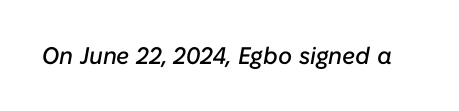
{"italic": "yes", "lean": "right", "slant_degrees": 10, "underline": "no", "letter_spacing": "normal", "letter_spacing_em": 0.0, "glyph_px": 24}
